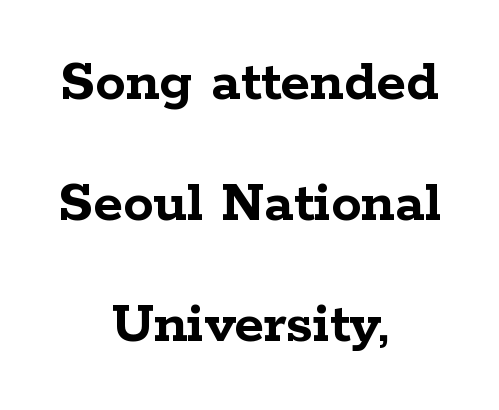
The face used here has the dense, thick strokes of a bold. The area under the type is left untouched. Classification — serif. The face used here is proportionally spaced, like ordinary book or web type. This sample is center-justified, so both line endings float freely.
